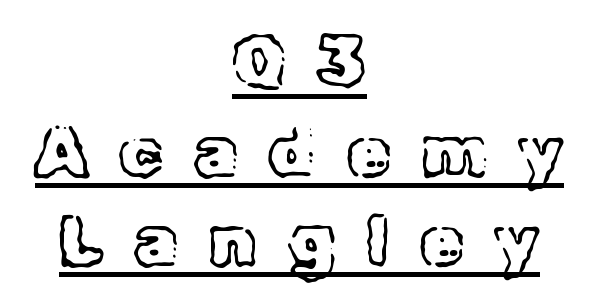
Display-style spreading of the glyphs; the letterfit is very open. Ascenders rise straight up at ninety degrees. Line spacing here is normal. Descenders here cross a horizontal rule under the line.
